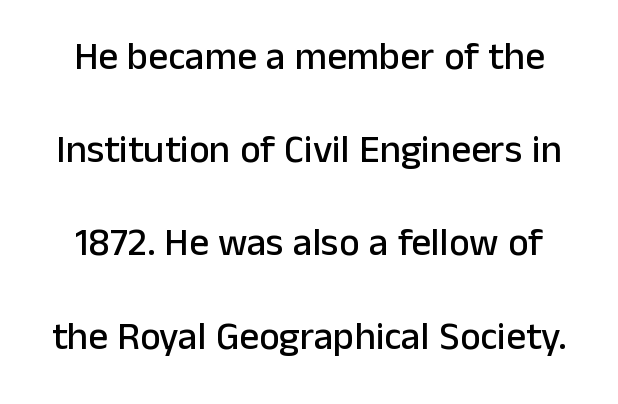
The image shows 39 px sans-serif type, upright; set centered, loose line spacing (2.39x), normal letter spacing, not underlined; low stroke contrast and a medium x-height.
